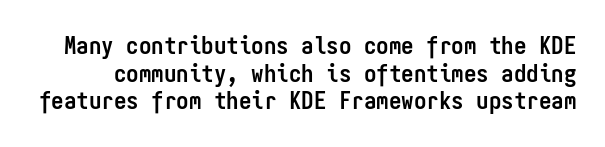
{"italic": "no", "bold": "yes", "underline": "no", "line_spacing": "tight", "line_spacing_ratio": 1.11, "letter_spacing": "normal", "letter_spacing_em": 0.0, "glyph_px": 25}
